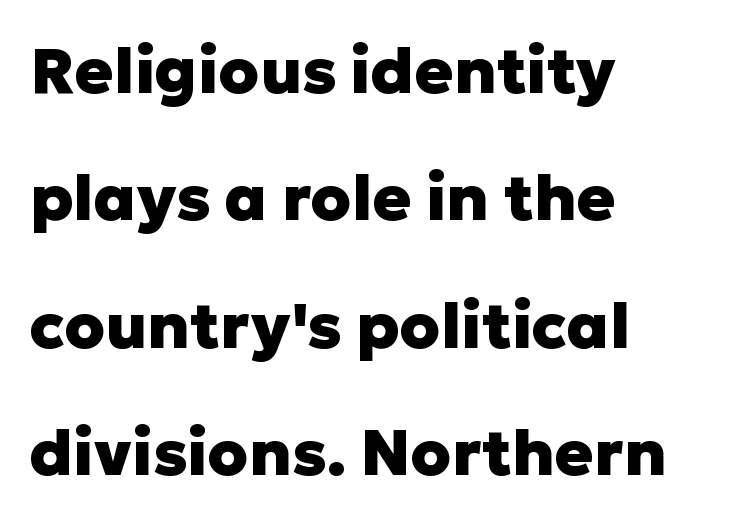
No italicization has been applied; the sample stays upright. You could call the tracking neutral — neither tight nor loose. Weight: bold. Horizontal bands of white between lines are thick stripes.
